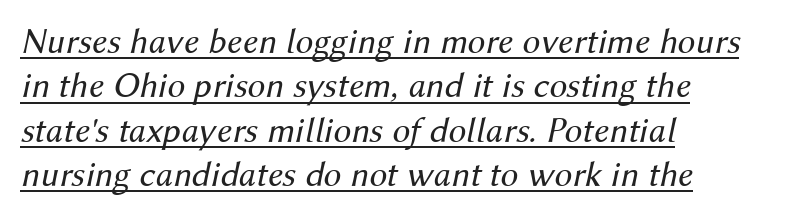
You could not count columns in this text — the font is proportionally spaced. Tracking here is standard; glyphs follow each other at the usual distance. The passage is arranged the way most books set body copy — flush left. The passage shown is not bold in any degree.
